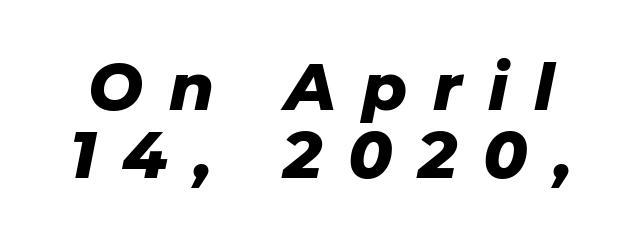
The strip under each line holds only bare page. Yep, that's italic — everything's leaning. Is this a fixed-width face? No — the glyphs have proportional, varying widths. The letterforms stand isolated, each surrounded by extra space. Horizontal bands of white between lines are thin slivers.
